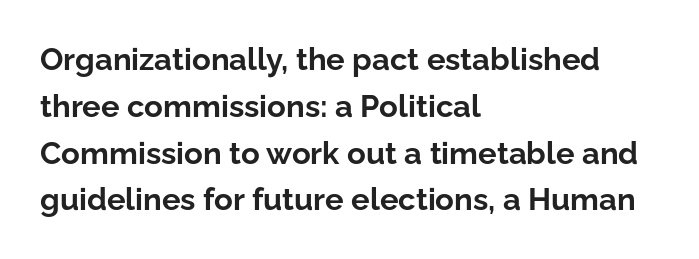
Q: Is the text bold? A: Yes.
Q: Is the text italic (slanted)? A: No, it is upright.
Q: Is the typeface a serif or a sans-serif typeface? A: Sans-serif.
Q: Is the text underlined? A: No.
Q: How is the paragraph aligned? A: Left-aligned.
Q: Is the spacing between letters normal or unusually wide? A: Normal.
Q: Is the spacing between lines tight, normal or loose? A: Normal.
Q: Width (condensed, normal, or wide)? A: Normal.
Q: Stroke contrast? A: Low.
Q: x-height? A: Medium.
Q: Monospaced? A: No.
